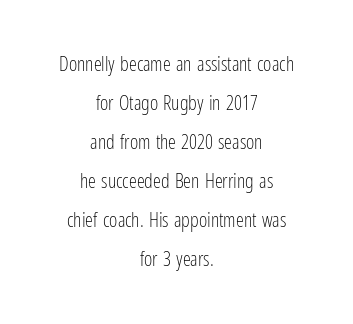
On a weight scale, this lands at 450 or below. Honestly, the rows look like they've been pulled way apart. Upright lettering throughout. A bare baseline throughout the passage. Layout note: lines centered. Nothing unusual about the tracking: characters are spaced as the font intends.
